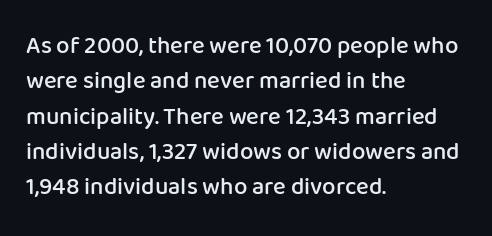
{"italic": "no", "bold": "semi", "underline": "no", "align": "left", "line_spacing": "normal", "line_spacing_ratio": 1.47, "letter_spacing": "normal", "letter_spacing_em": 0.0, "glyph_px": 24}
